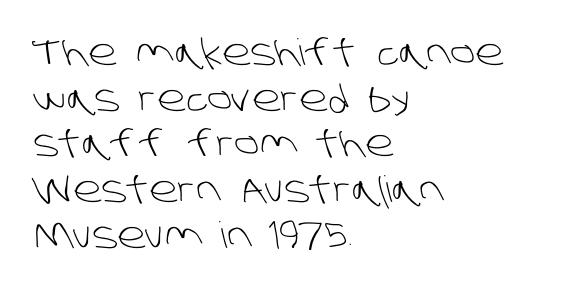
The characters display no serif detailing; their extremities are plain. The lines in this sample share a left origin and differ only in where they stop. The rendering keeps characters at their native spacing. A clean baseline with only descenders dipping below it.
